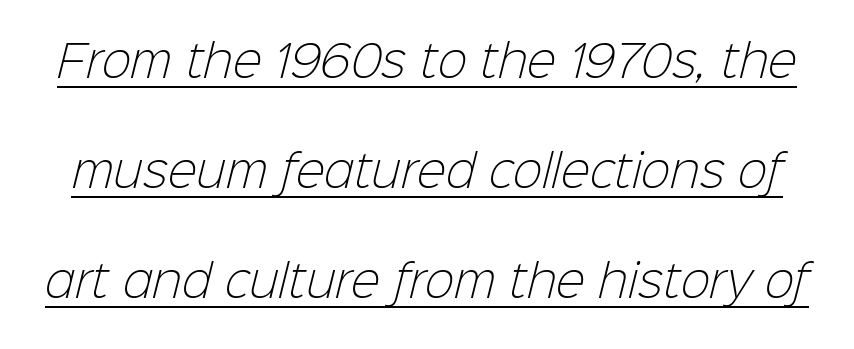
The image shows 44 px light sans-serif type; set loose line spacing (2.5x), normal letter spacing, underlined; low stroke contrast and a medium x-height.
